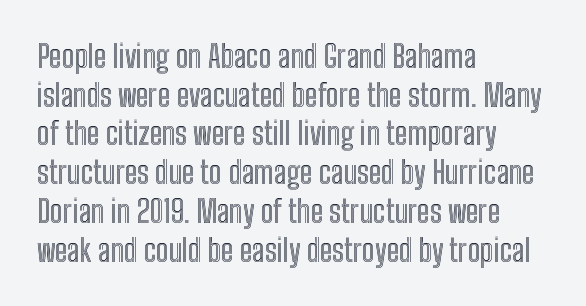
The image shows 31 px condensed type, upright; set left-aligned, normal line spacing (1.25x), normal letter spacing, not underlined; a medium x-height.
